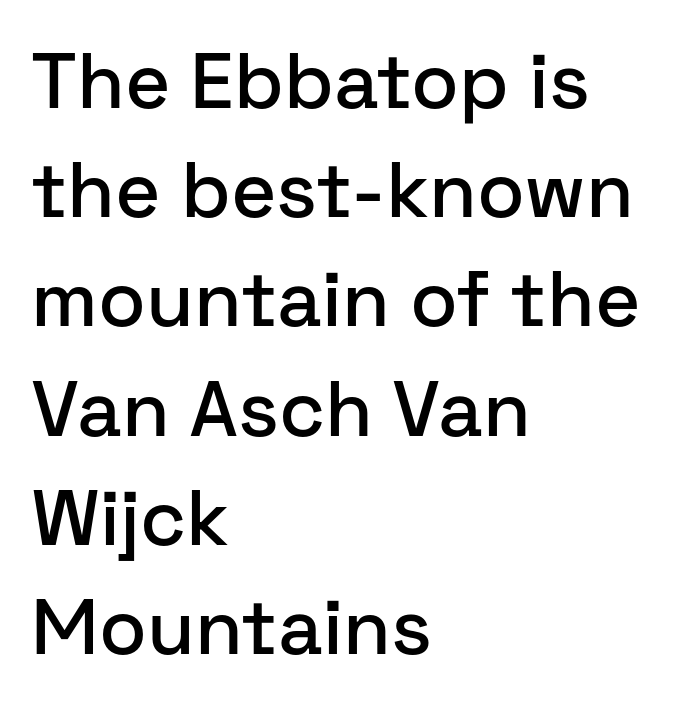
{"serif": "no", "italic": "no", "width": "normal", "stroke_contrast": "low", "x_height": "medium", "monospaced": "no", "underline": "no", "align": "left", "line_spacing": "normal", "line_spacing_ratio": 1.4, "letter_spacing": "normal", "letter_spacing_em": 0.0, "glyph_px": 78}
